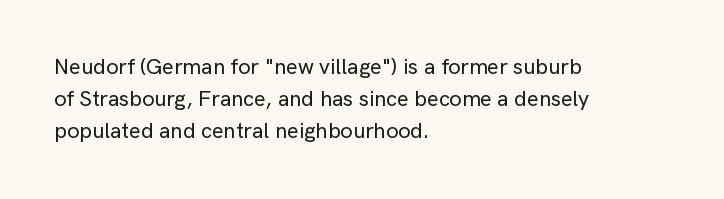
{"italic": "no", "underline": "no", "align": "left", "line_spacing": "normal", "line_spacing_ratio": 1.45, "letter_spacing": "normal", "letter_spacing_em": 0.0, "glyph_px": 22}
